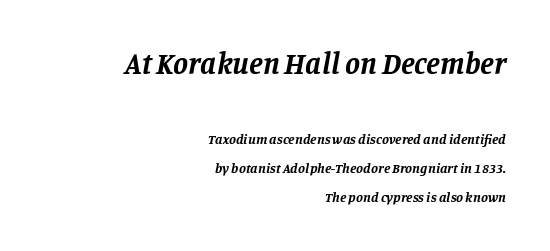
The image shows 30 px bold serif type, italic (leaning right); set right-aligned, loose line spacing (2.07x), normal letter spacing, not underlined; the first (top) block is 2.14x larger; low stroke contrast and a large x-height.
